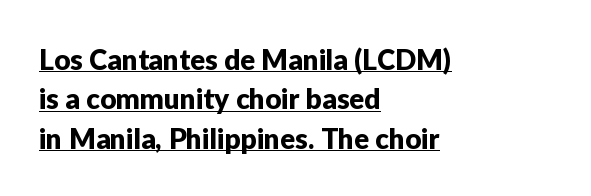
The image shows 28 px sans-serif type, upright; set left-aligned, normal line spacing (1.41x), normal letter spacing, underlined; low stroke contrast and a medium x-height.
